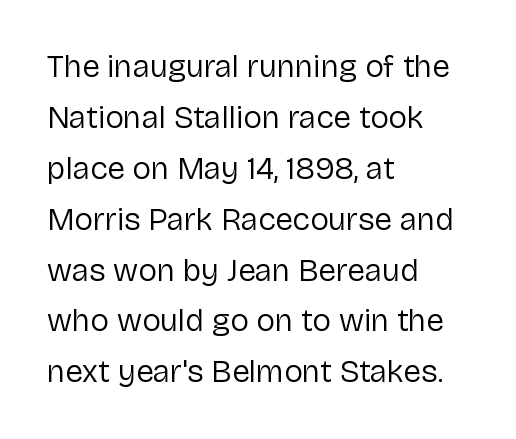
Q: Is the text bold? A: No.
Q: Is the text italic (slanted)? A: No, it is upright.
Q: Is the typeface a serif or a sans-serif typeface? A: Sans-serif.
Q: Is the text underlined? A: No.
Q: How is the paragraph aligned? A: Left-aligned.
Q: Is the spacing between letters normal or unusually wide? A: Normal.
Q: Is the spacing between lines tight, normal or loose? A: Normal.
Q: Width (condensed, normal, or wide)? A: Normal.
Q: Stroke contrast? A: Low.
Q: x-height? A: Medium.
Q: Monospaced? A: No.
